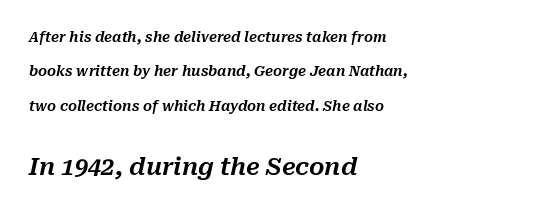
Q: Is the text italic (slanted)? A: Yes, it leans right by about 10 degrees.
Q: Is the text underlined? A: No.
Q: How is the paragraph aligned? A: Left-aligned.
Q: Is the spacing between letters normal or unusually wide? A: Normal.
Q: Is the spacing between lines tight, normal or loose? A: Loose.
Q: Which block of text is set in a larger size, the first (top) or the second (bottom)? A: The second (bottom) one.
